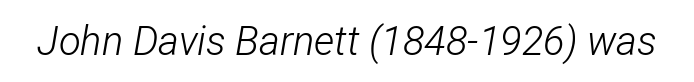
The typeface has the unassuming heft of standard copy or less. Beneath every word, the page is bare. Nobody touched the tracking dial on this one. Looks like regular typesetting: each glyph gets only the width it needs. Looking at the ascenders, they clearly lean.
